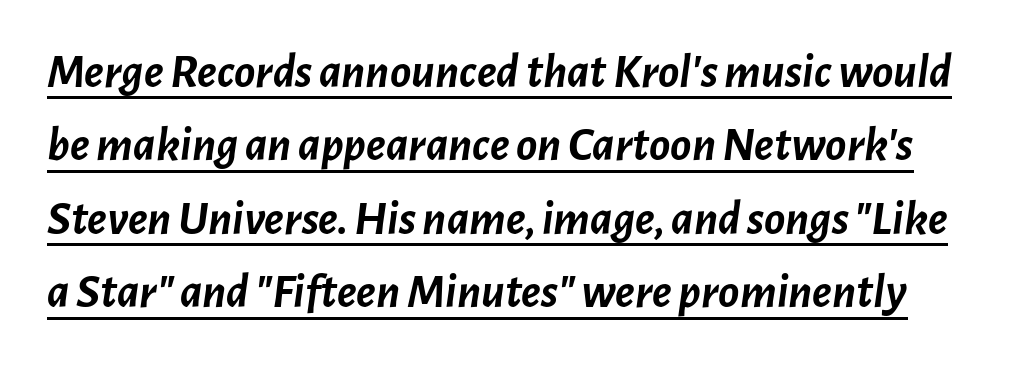
{"italic": "yes", "lean": "right", "slant_degrees": 7, "bold": "yes", "weight": "semibold", "width": "normal", "stroke_contrast": "low", "x_height": "medium", "monospaced": "no", "underline": "yes", "line_spacing": "normal", "line_spacing_ratio": 1.5, "letter_spacing": "normal", "letter_spacing_em": 0.0, "glyph_px": 49}
